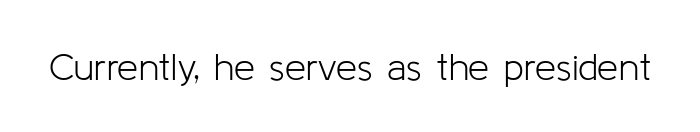
Q: Is the text bold? A: No.
Q: Is the text italic (slanted)? A: No, it is upright.
Q: Is the typeface a serif or a sans-serif typeface? A: Sans-serif.
Q: Is the text underlined? A: No.
Q: Is the spacing between letters normal or unusually wide? A: Normal.
Q: Width (condensed, normal, or wide)? A: Normal.
Q: Stroke contrast? A: Low.
Q: x-height? A: Medium.
Q: Monospaced? A: No.
